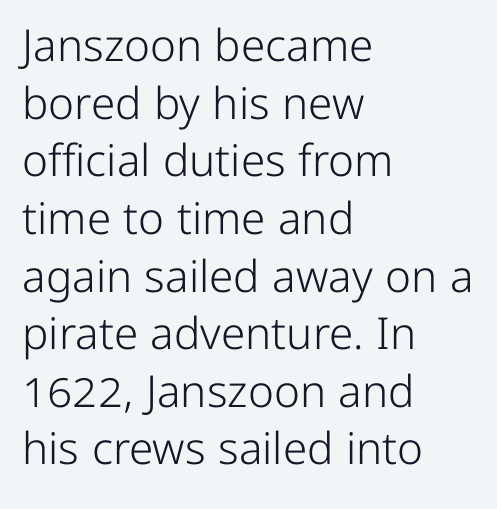
{"serif": "no", "italic": "no", "bold": "no", "weight": "light", "width": "normal", "stroke_contrast": "low", "x_height": "medium", "monospaced": "no", "underline": "no", "align": "left", "line_spacing": "normal", "line_spacing_ratio": 1.31, "letter_spacing": "normal", "letter_spacing_em": 0.0, "glyph_px": 44}
